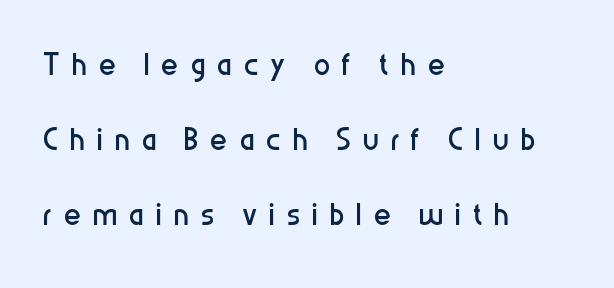
The image shows 41 px regular-weight, condensed sans-serif type, upright; set left-aligned, line spacing 1.83x, unusually wide letter spacing (+0.29 em), not underlined; low stroke contrast and a medium x-height.
